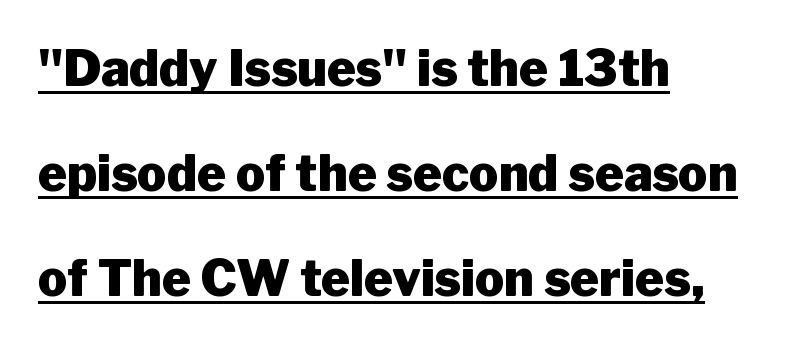
The image shows 49 px heavy sans-serif type, upright; set left-aligned, loose line spacing (2.14x), normal letter spacing, underlined; low stroke contrast and a medium x-height.
